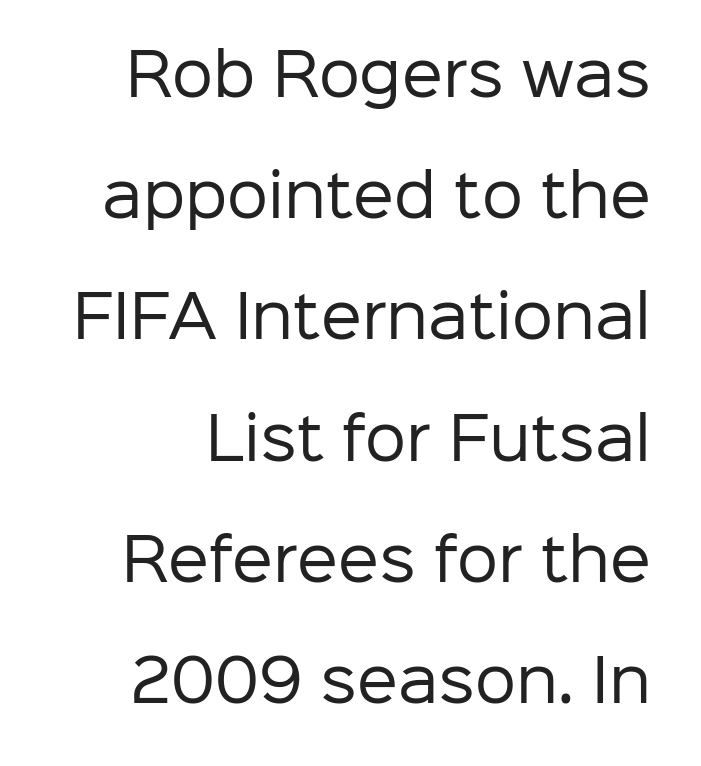
Q: Is the text bold? A: No.
Q: Is the text italic (slanted)? A: No, it is upright.
Q: Is the typeface a serif or a sans-serif typeface? A: Sans-serif.
Q: Is the text underlined? A: No.
Q: Is the spacing between letters normal or unusually wide? A: Normal.
Q: Is the spacing between lines tight, normal or loose? A: Loose.
Q: Width (condensed, normal, or wide)? A: Normal.
Q: Stroke contrast? A: Low.
Q: x-height? A: Medium.
Q: Monospaced? A: No.
